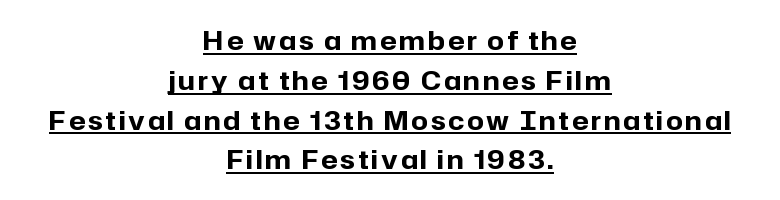
Q: Is the text bold? A: Yes.
Q: Is the text italic (slanted)? A: No, it is upright.
Q: Is the text underlined? A: Yes.
Q: How is the paragraph aligned? A: Centered.
Q: Is the spacing between lines tight, normal or loose? A: Normal.
